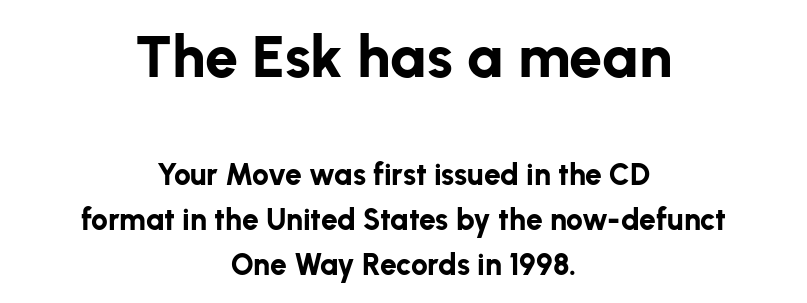
The image shows 59 px bold sans-serif type, upright; set centered, normal line spacing (1.5x), normal letter spacing, not underlined; the first (top) block is 1.97x larger; low stroke contrast and a medium x-height.
